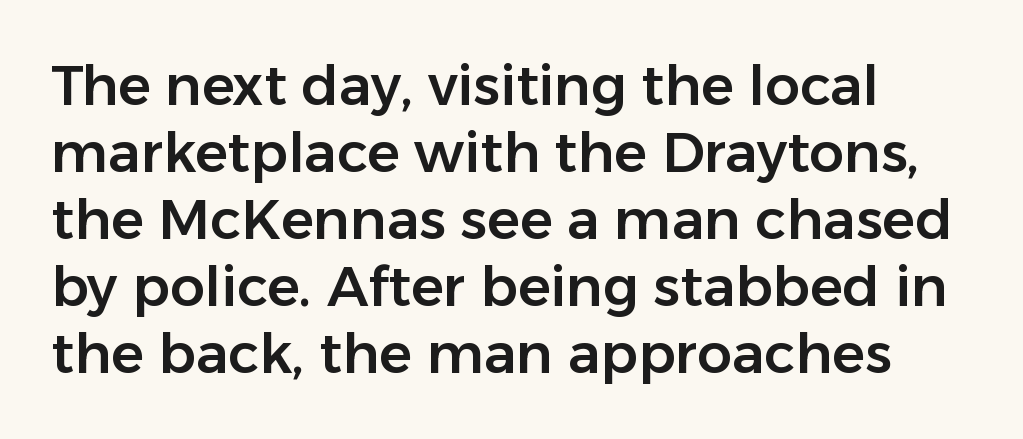
Q: Is the text italic (slanted)? A: No, it is upright.
Q: Is the typeface a serif or a sans-serif typeface? A: Sans-serif.
Q: Is the text underlined? A: No.
Q: How is the paragraph aligned? A: Left-aligned.
Q: Is the spacing between letters normal or unusually wide? A: Normal.
Q: Width (condensed, normal, or wide)? A: Normal.
Q: Stroke contrast? A: Low.
Q: x-height? A: Medium.
Q: Monospaced? A: No.
